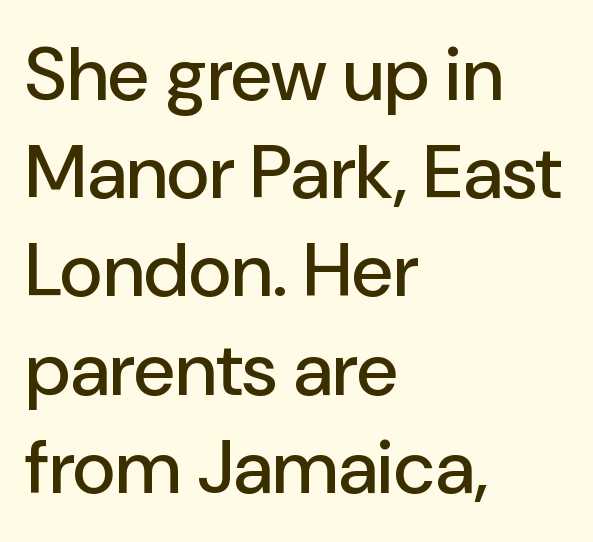
Q: Is the text italic (slanted)? A: No, it is upright.
Q: Is the typeface a serif or a sans-serif typeface? A: Sans-serif.
Q: Is the text underlined? A: No.
Q: How is the paragraph aligned? A: Left-aligned.
Q: Is the spacing between letters normal or unusually wide? A: Normal.
Q: Is the spacing between lines tight, normal or loose? A: Normal.
Q: Width (condensed, normal, or wide)? A: Normal.
Q: Stroke contrast? A: Low.
Q: x-height? A: Medium.
Q: Monospaced? A: No.
